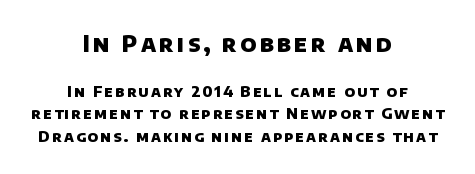
The image shows 23 px bold type; set centered, normal line spacing (1.5x), not underlined; the first (top) block is 1.53x larger.
